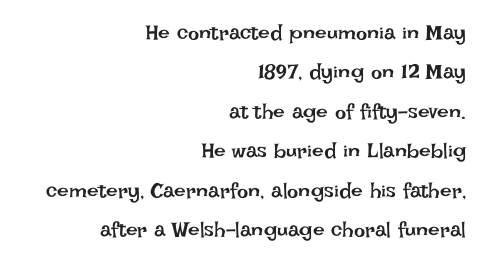
{"italic": "no", "bold": "no", "underline": "no", "align": "right", "line_spacing_ratio": 1.88, "letter_spacing": "normal", "letter_spacing_em": 0.0, "glyph_px": 21}
